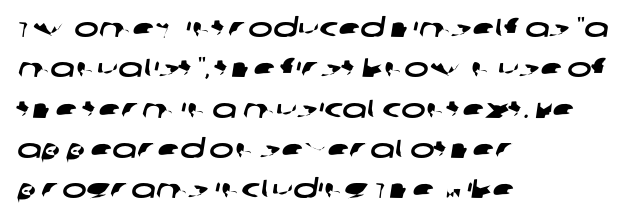
The image shows 26 px text type; set left-aligned, normal line spacing (1.55x), normal letter spacing, not underlined.
